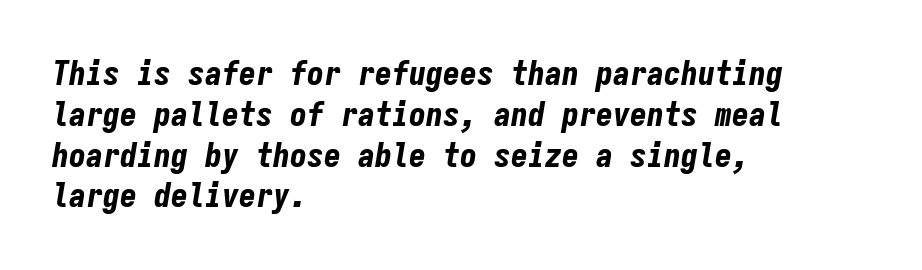
The glyphs look as if they've been sheared to an angle. Stroke thickness is high; the sample reads as a true bold. The face used here is monospaced, like something from a code editor. Descender tails drop into unmarked territory. A student would call this left alignment; a typographer would say flush left, rag right. This sample uses plain, unmodified letter spacing.
